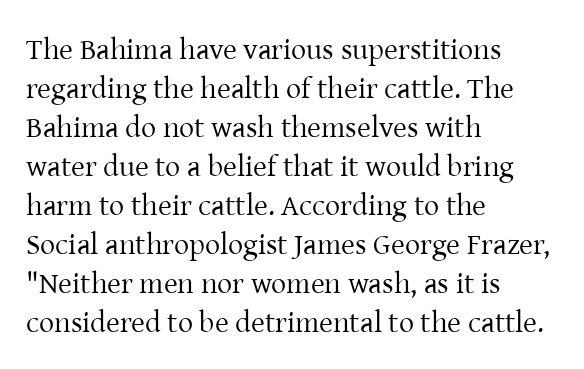
Q: Is the text bold? A: No.
Q: Is the text italic (slanted)? A: No, it is upright.
Q: Is the typeface a serif or a sans-serif typeface? A: Serif.
Q: Is the text underlined? A: No.
Q: How is the paragraph aligned? A: Left-aligned.
Q: Is the spacing between letters normal or unusually wide? A: Normal.
Q: Is the spacing between lines tight, normal or loose? A: Normal.
Q: Width (condensed, normal, or wide)? A: Normal.
Q: Stroke contrast? A: Low.
Q: x-height? A: Medium.
Q: Monospaced? A: No.
